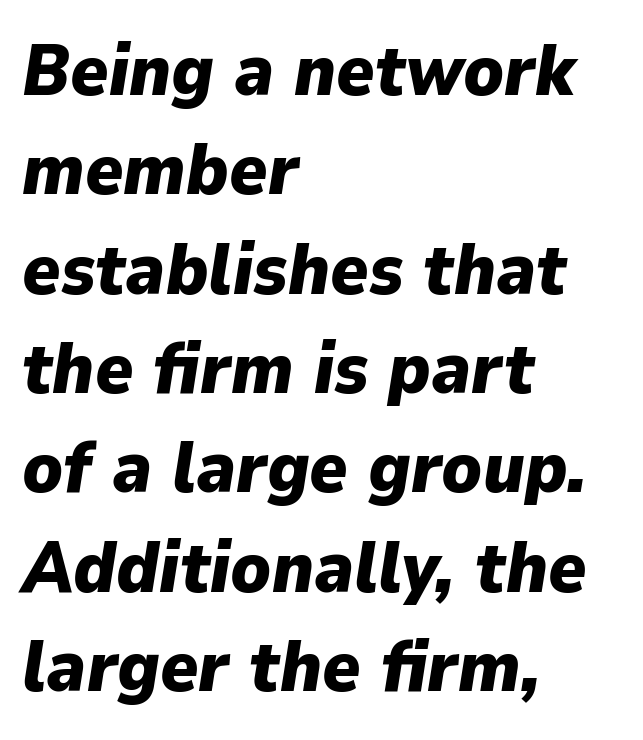
Q: Is the text bold? A: Yes.
Q: Is the text italic (slanted)? A: Yes, it leans right by about 9 degrees.
Q: Is the text underlined? A: No.
Q: How is the paragraph aligned? A: Left-aligned.
Q: Is the spacing between letters normal or unusually wide? A: Normal.
Q: Is the spacing between lines tight, normal or loose? A: Normal.
Q: Width (condensed, normal, or wide)? A: Normal.
Q: Stroke contrast? A: Low.
Q: x-height? A: Medium.
Q: Monospaced? A: No.
